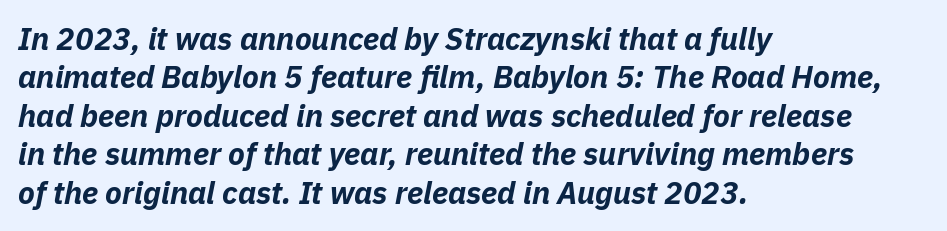
Character widths vary here, with narrow letters taking less room than wide ones. Reading down the block, your eye returns to a fixed left position each line. Weight check: bold — yes, fully. The string is rendered with underlining switched off. Compared with ordinary roman type, these characters are visibly tilted. A typesetter would call this zero additional tracking.
